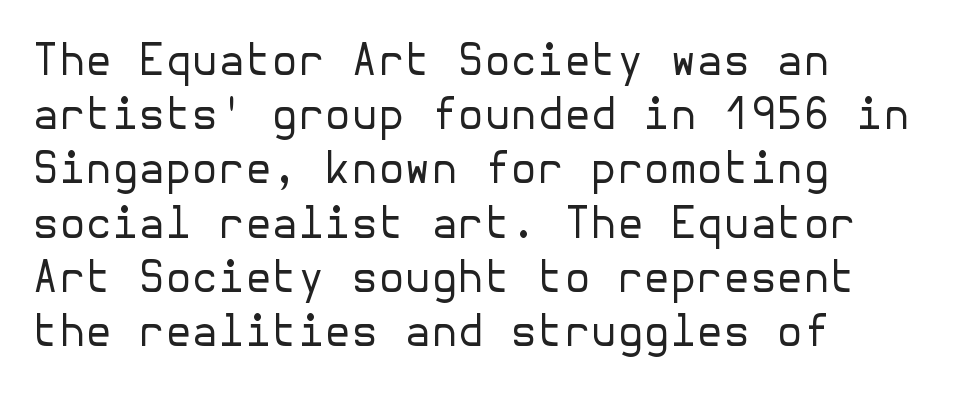
{"serif": "no", "italic": "no", "bold": "no", "weight": "regular", "width": "normal", "stroke_contrast": "low", "x_height": "medium", "underline": "no", "align": "left", "line_spacing": "normal", "line_spacing_ratio": 1.26, "letter_spacing": "normal", "letter_spacing_em": 0.0, "glyph_px": 43}
